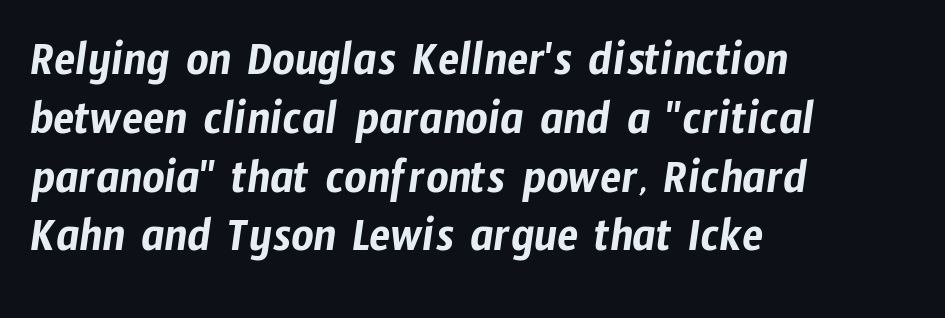
The area under the type is left untouched. The rendering uses natural spacing where letterforms have individual widths. Here the glyphs are tracked normally, forming tight word shapes. The lines are quadded left.
